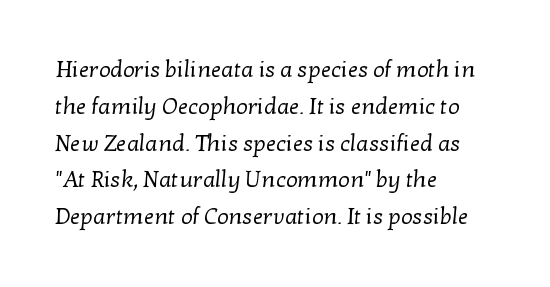
Default kerning and tracking; the words read as compact shapes. A typesetter would call this leading conventional body-copy spacing. Weight: in the light-to-regular range. Horizontally, the lines are justified to the leading edge only. The passage shown is not underscored anywhere.
